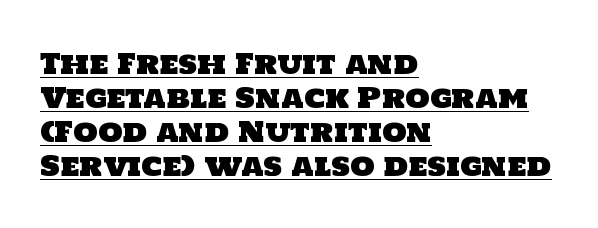
{"serif": "no", "width": "normal", "stroke_contrast": "low", "x_height": "large", "monospaced": "no", "underline": "yes", "align": "left", "line_spacing_ratio": 1.21, "letter_spacing": "normal", "letter_spacing_em": 0.0, "glyph_px": 28}
